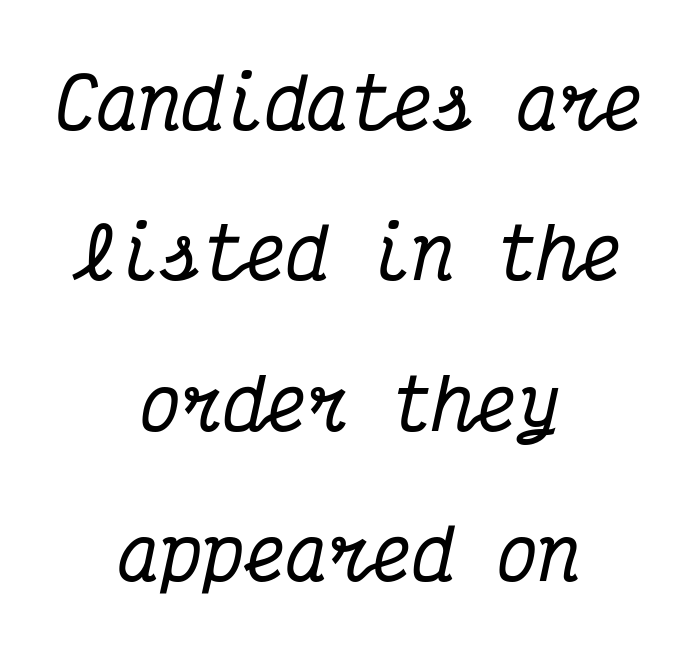
{"serif": "yes", "italic": "yes", "lean": "right", "slant_degrees": 12, "width": "condensed", "stroke_contrast": "medium", "x_height": "medium", "monospaced": "yes", "underline": "no", "align": "center", "line_spacing": "loose", "line_spacing_ratio": 2.15, "letter_spacing": "normal", "letter_spacing_em": 0.0, "glyph_px": 70}
